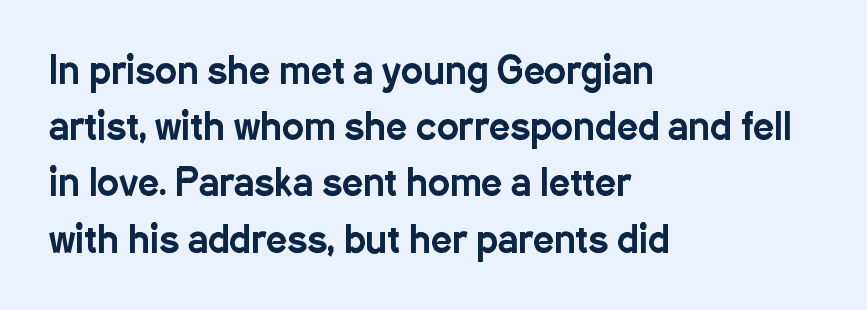
The image shows 37 px condensed sans-serif type, upright; set left-aligned, normal line spacing (1.52x), normal letter spacing, not underlined; low stroke contrast and a medium x-height.
